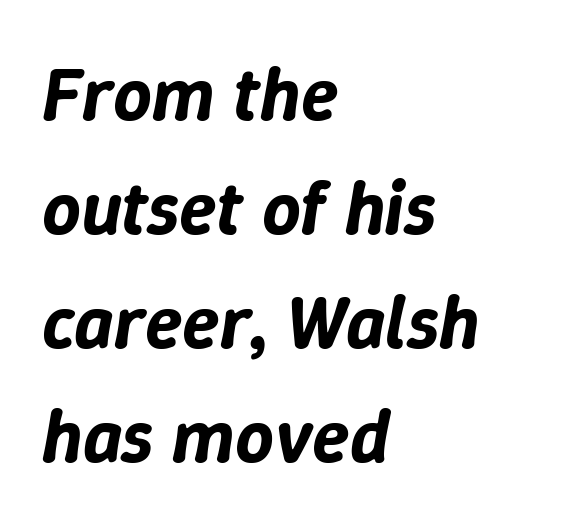
The image shows 76 px text type, italic (leaning right); set left-aligned, normal line spacing (1.5x), normal letter spacing, not underlined; low stroke contrast and a medium x-height.
